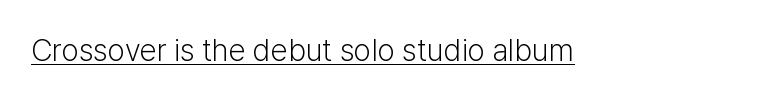
Does a line run under the words? Yes, clearly. Words appear dense and cohesive because spacing is normal. Note the varied advance widths — an 'i' is clearly narrower than an 'm'. No feet cap the strokes, marking this as sans-serif type.
